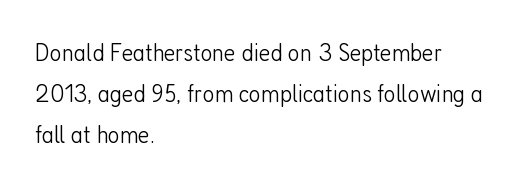
Q: Is the text bold? A: No.
Q: Is the text italic (slanted)? A: No, it is upright.
Q: Is the text underlined? A: No.
Q: How is the paragraph aligned? A: Left-aligned.
Q: Is the spacing between letters normal or unusually wide? A: Normal.
Q: Is the spacing between lines tight, normal or loose? A: Normal.
